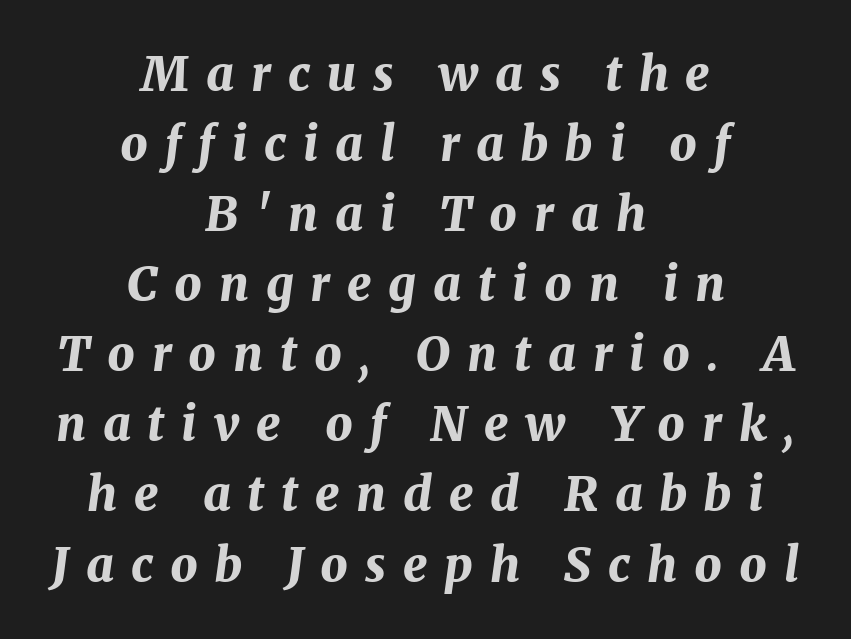
The image shows 48 px bold type, italic (leaning right); set centered, normal line spacing (1.46x), unusually wide letter spacing (+0.35 em), not underlined; medium stroke contrast and a medium x-height.
